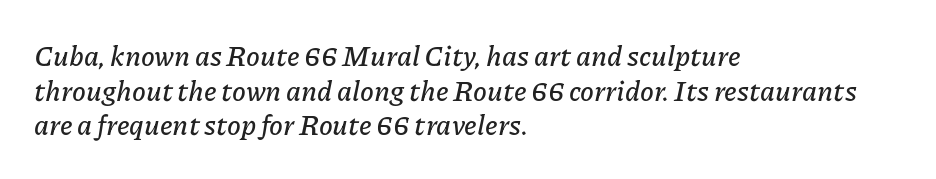
Q: Is the text italic (slanted)? A: Yes, it leans right by about 11 degrees.
Q: Is the text underlined? A: No.
Q: How is the paragraph aligned? A: Left-aligned.
Q: Is the spacing between letters normal or unusually wide? A: Normal.
Q: Width (condensed, normal, or wide)? A: Normal.
Q: Stroke contrast? A: Low.
Q: x-height? A: Medium.
Q: Monospaced? A: No.
